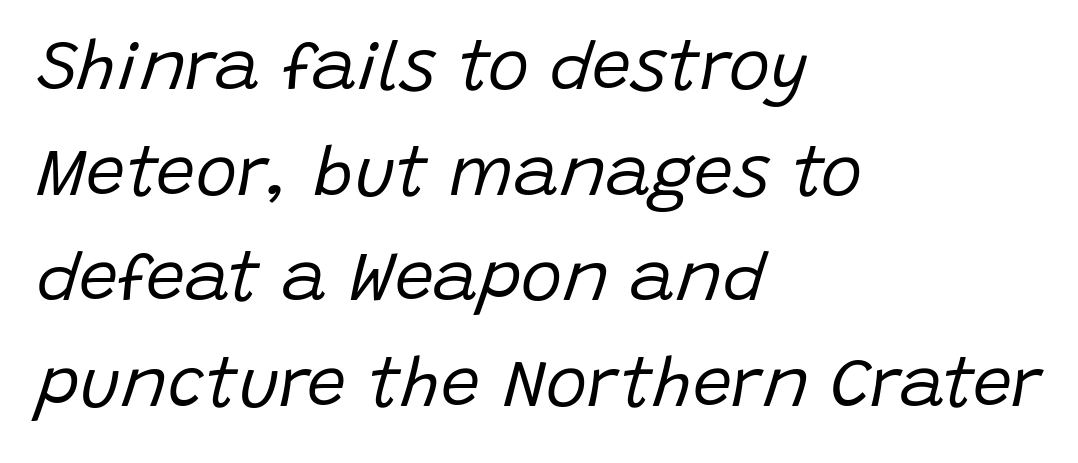
{"italic": "yes", "lean": "right", "slant_degrees": 15, "bold": "no", "weight": "regular", "width": "normal", "stroke_contrast": "low", "x_height": "large", "monospaced": "no", "underline": "no", "align": "left", "line_spacing": "normal", "line_spacing_ratio": 1.51, "letter_spacing": "normal", "letter_spacing_em": 0.0, "glyph_px": 70}
